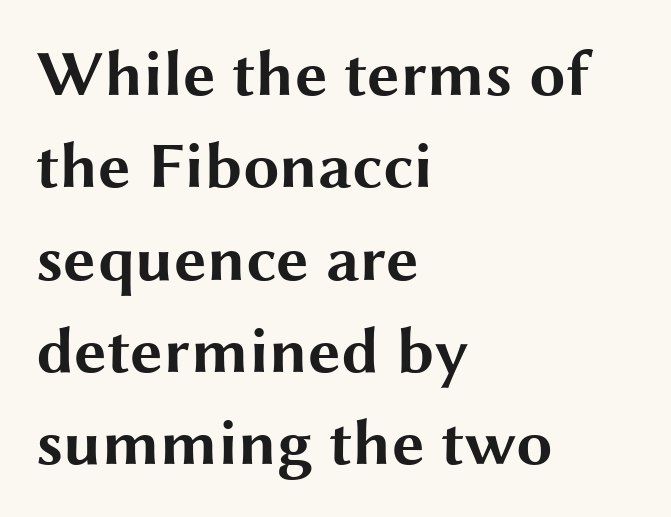
The image shows 65 px bold, wide sans-serif type, upright; set left-aligned, normal line spacing (1.42x), normal letter spacing, not underlined; medium stroke contrast and a medium x-height.
